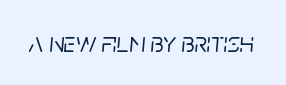
The image shows 28 px text type, italic (leaning right); set normal letter spacing, not underlined; low stroke contrast and a large x-height.
